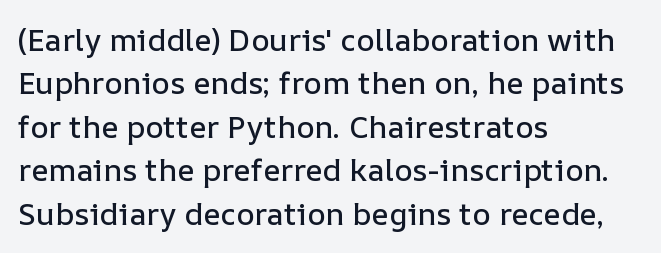
The image shows 31 px text type, upright; set left-aligned, normal line spacing (1.4x), normal letter spacing, not underlined; low stroke contrast and a medium x-height.
